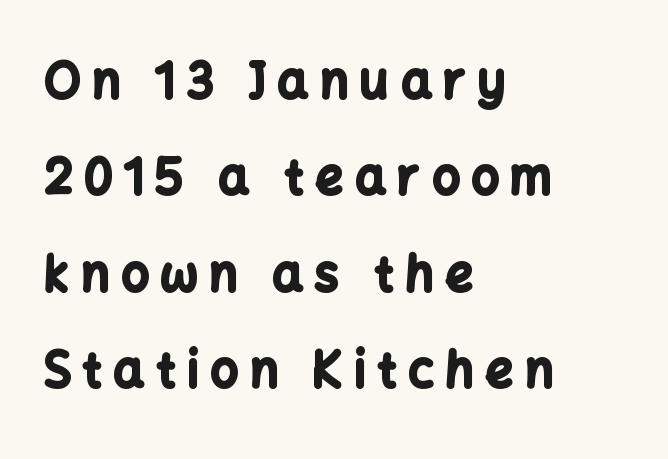
The image shows 48 px bold sans-serif type, upright; set left-aligned, loose line spacing (2.01x), unusually wide letter spacing (+0.25 em), not underlined; low stroke contrast and a medium x-height.
